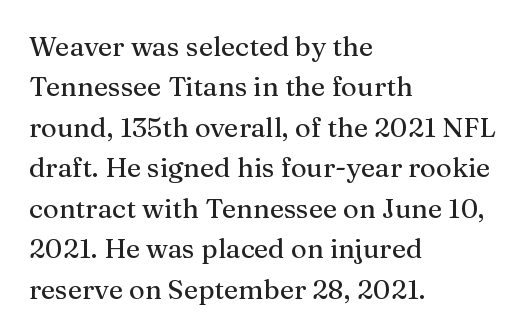
No italicization has been applied; the sample stays upright. This block has exactly the height ordinary leading produces. Students, note that the glyphs here touch the page at normal intervals. Typeset ragged right — the left edge is the straight one.
